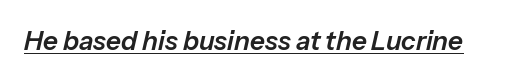
{"italic": "yes", "lean": "right", "slant_degrees": 13, "underline": "yes", "letter_spacing": "normal", "letter_spacing_em": 0.0, "glyph_px": 26}
